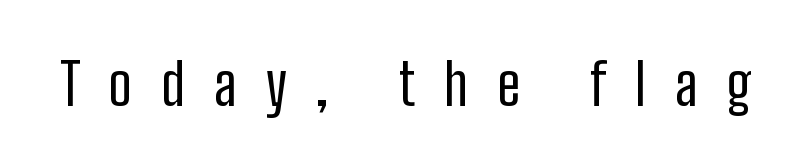
{"serif": "no", "italic": "no", "bold": "no", "weight": "regular", "width": "condensed", "stroke_contrast": "low", "x_height": "medium", "monospaced": "no", "underline": "no", "letter_spacing": "wide", "letter_spacing_em": 0.5, "glyph_px": 58}
